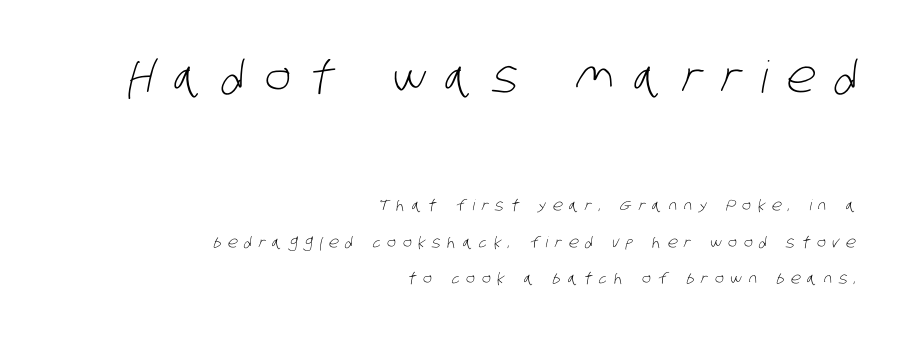
The image shows 44 px light, condensed sans-serif type; set right-aligned, loose line spacing (2.45x), unusually wide letter spacing (+0.44 em), not underlined; the first (top) block is 2.93x larger; low stroke contrast and a large x-height.
